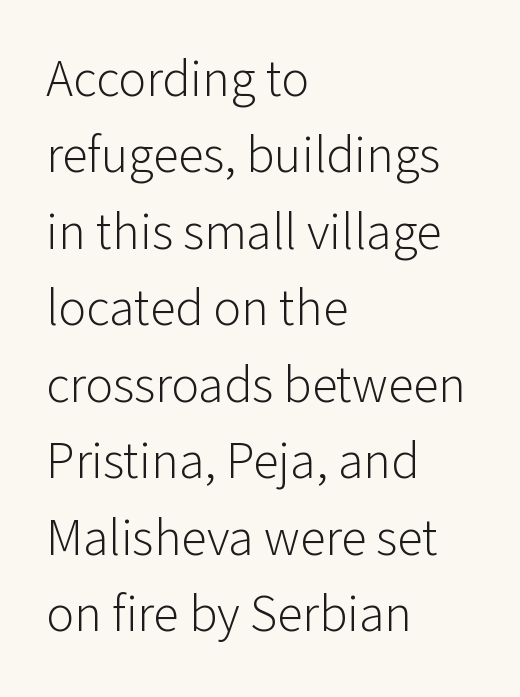
{"serif": "no", "italic": "no", "bold": "no", "weight": "light", "width": "normal", "stroke_contrast": "low", "x_height": "medium", "monospaced": "no", "underline": "no", "align": "left", "line_spacing": "normal", "line_spacing_ratio": 1.47, "letter_spacing": "normal", "letter_spacing_em": 0.0, "glyph_px": 52}
